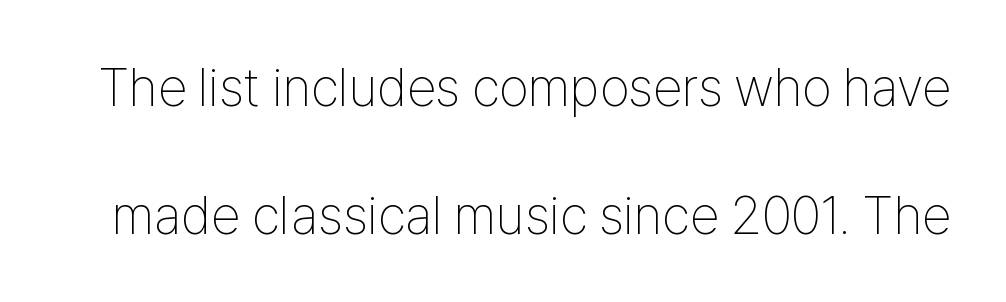
Think of a printed novel: that variable character pitch is what you see here. Bare-footed words on every line. Honestly, the letter spacing is just normal — you wouldn't notice it. Horizontal bands of white between lines are thick stripes. Nothing sits at the stroke ends, so this counts as sans-serif. The weight tops out at a normal text grade.
